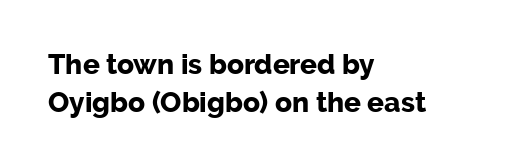
The image shows 28 px bold sans-serif type, upright; set left-aligned, normal line spacing (1.35x), normal letter spacing, not underlined; low stroke contrast and a medium x-height.
